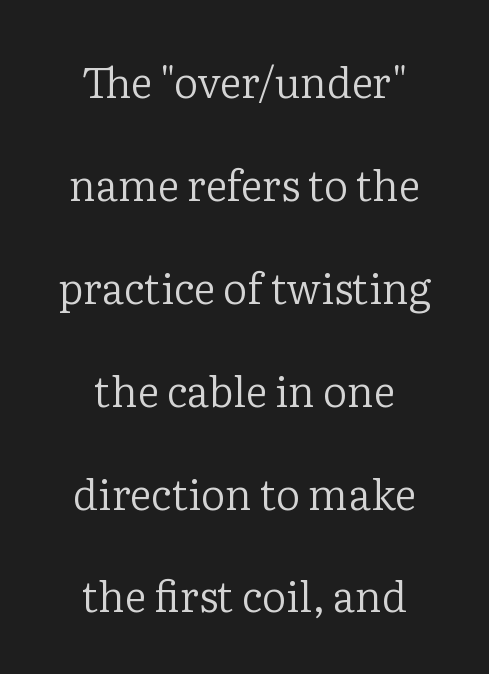
Where is the straight margin? There isn't one; the lines are centered. A roman cut, with each character standing at attention. Is the type heavy? It reads as light-to-regular instead. What's the leading like? Stretched, with rows far apart. Plain, unruled lines of type.
